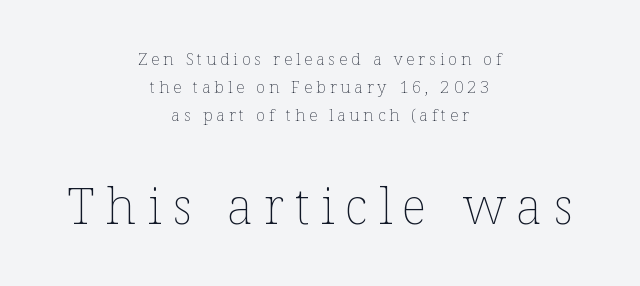
The image shows 50 px thin type, upright; set centered, normal line spacing (1.65x), unusually wide letter spacing (+0.22 em), not underlined; the second (bottom) block is 2.94x larger; low stroke contrast and a medium x-height.
